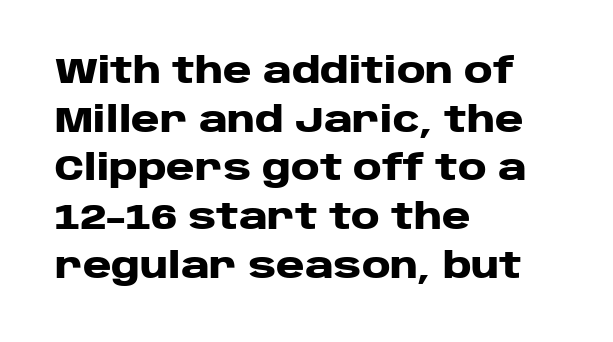
{"serif": "no", "italic": "no", "bold": "yes", "weight": "heavy", "width": "wide", "stroke_contrast": "low", "x_height": "large", "monospaced": "no", "underline": "no", "align": "left", "line_spacing": "normal", "line_spacing_ratio": 1.39, "letter_spacing": "normal", "letter_spacing_em": 0.0, "glyph_px": 35}
